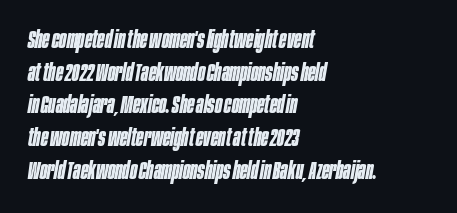
{"italic": "yes", "lean": "right", "slant_degrees": 10, "bold": "yes", "underline": "no", "align": "left", "line_spacing": "normal", "line_spacing_ratio": 1.36, "letter_spacing": "normal", "letter_spacing_em": 0.0, "glyph_px": 24}
